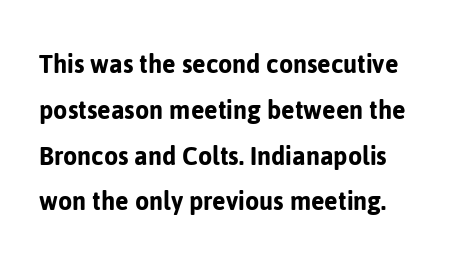
Q: Is the text italic (slanted)? A: No, it is upright.
Q: Is the typeface a serif or a sans-serif typeface? A: Sans-serif.
Q: Is the text underlined? A: No.
Q: Is the spacing between letters normal or unusually wide? A: Normal.
Q: Is the spacing between lines tight, normal or loose? A: Normal.
Q: Width (condensed, normal, or wide)? A: Normal.
Q: Stroke contrast? A: Low.
Q: x-height? A: Medium.
Q: Monospaced? A: No.
